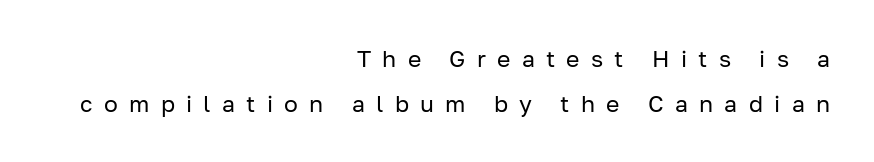
{"italic": "no", "bold": "no", "underline": "no", "align": "right", "line_spacing": "loose", "line_spacing_ratio": 1.94, "letter_spacing": "wide", "letter_spacing_em": 0.49, "glyph_px": 23}
